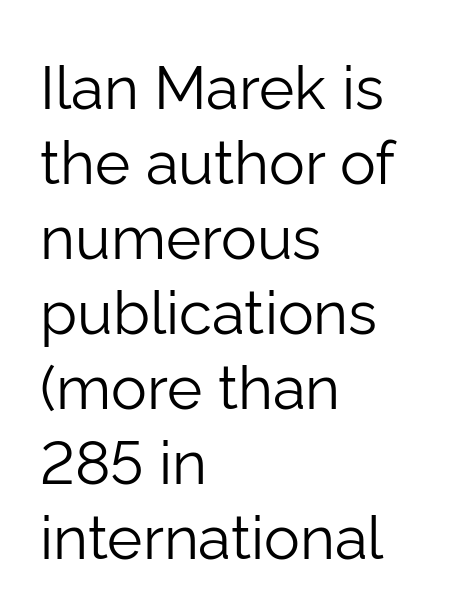
You could not count columns in this text — the font is proportionally spaced. Underline: absent. The designer left line spacing at the default. Nope, not italic — everything's standing straight. Each line starts at the same left margin while the right side varies. Nope, no serifs anywhere on these letters.
